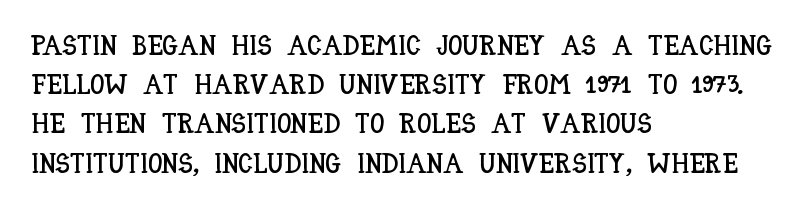
Q: Is the text italic (slanted)? A: No, it is upright.
Q: Is the text underlined? A: No.
Q: How is the paragraph aligned? A: Left-aligned.
Q: Is the spacing between letters normal or unusually wide? A: Normal.
Q: Is the spacing between lines tight, normal or loose? A: Normal.
Q: Width (condensed, normal, or wide)? A: Condensed.
Q: Stroke contrast? A: Low.
Q: x-height? A: Large.
Q: Monospaced? A: No.
